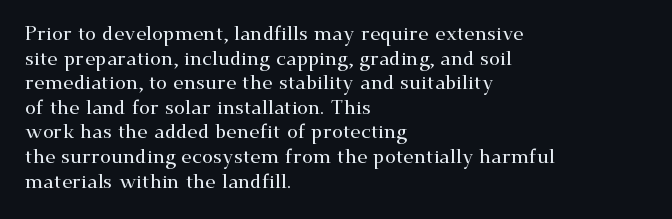
Q: Is the text italic (slanted)? A: No, it is upright.
Q: Is the text underlined? A: No.
Q: How is the paragraph aligned? A: Left-aligned.
Q: Is the spacing between letters normal or unusually wide? A: Normal.
